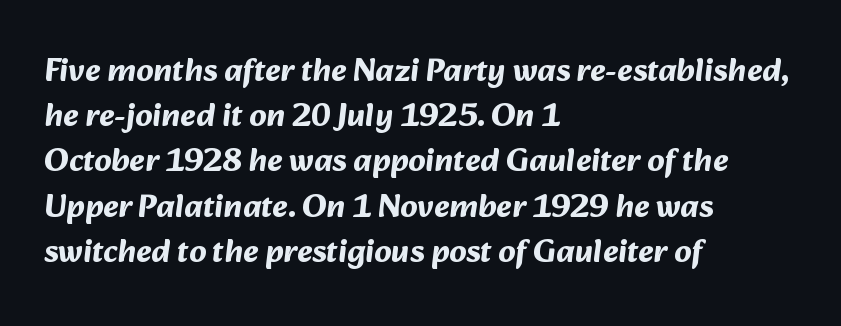
Q: Is the text bold? A: Yes.
Q: Is the typeface a serif or a sans-serif typeface? A: Sans-serif.
Q: Is the text underlined? A: No.
Q: How is the paragraph aligned? A: Left-aligned.
Q: Is the spacing between letters normal or unusually wide? A: Normal.
Q: Is the spacing between lines tight, normal or loose? A: Normal.
Q: Width (condensed, normal, or wide)? A: Normal.
Q: Stroke contrast? A: Medium.
Q: x-height? A: Medium.
Q: Monospaced? A: No.
